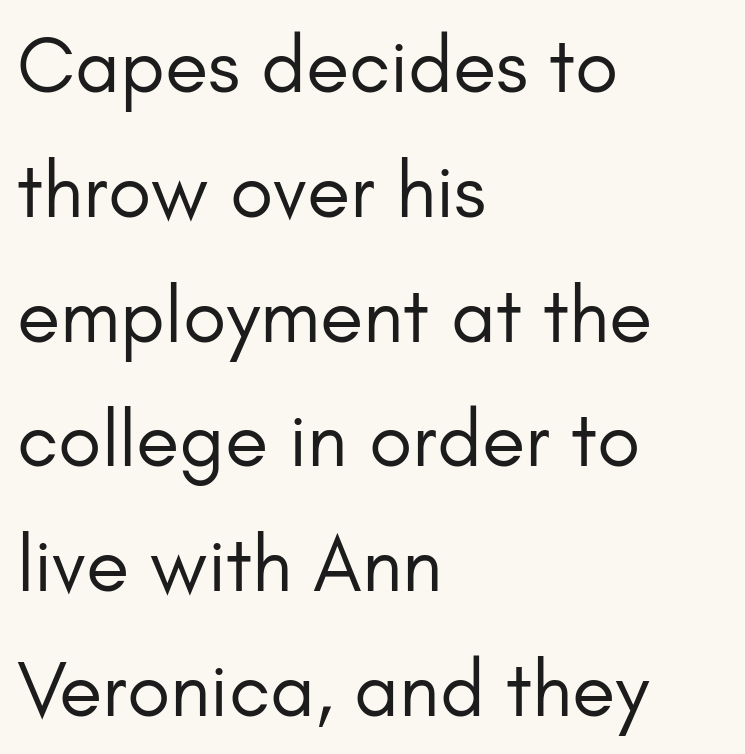
{"serif": "no", "italic": "no", "bold": "no", "weight": "regular", "width": "normal", "stroke_contrast": "low", "x_height": "small", "monospaced": "no", "underline": "no", "align": "left", "line_spacing": "normal", "line_spacing_ratio": 1.58, "letter_spacing": "normal", "letter_spacing_em": 0.0, "glyph_px": 79}
